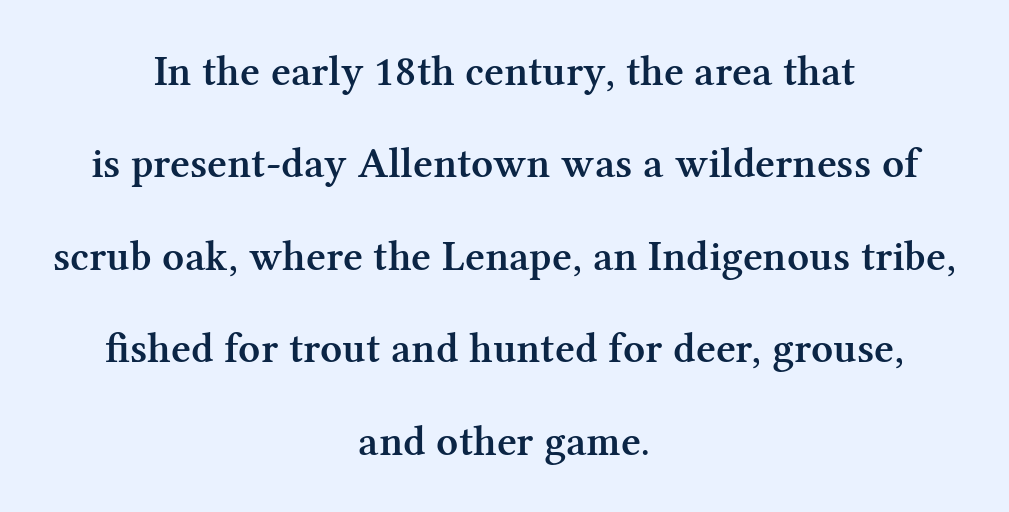
Q: Is the text bold? A: Semi-bold.
Q: Is the text italic (slanted)? A: No, it is upright.
Q: Is the typeface a serif or a sans-serif typeface? A: Serif.
Q: Is the text underlined? A: No.
Q: How is the paragraph aligned? A: Centered.
Q: Is the spacing between letters normal or unusually wide? A: Normal.
Q: Is the spacing between lines tight, normal or loose? A: Loose.
Q: Width (condensed, normal, or wide)? A: Normal.
Q: Stroke contrast? A: Medium.
Q: x-height? A: Medium.
Q: Monospaced? A: No.
